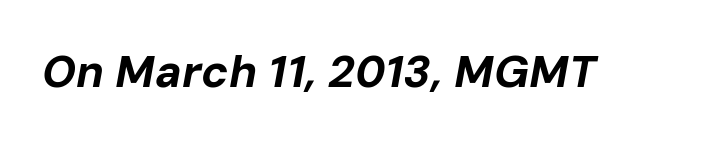
{"italic": "yes", "lean": "right", "slant_degrees": 10, "bold": "yes", "weight": "bold", "width": "normal", "stroke_contrast": "low", "x_height": "medium", "monospaced": "no", "underline": "no", "letter_spacing": "normal", "letter_spacing_em": 0.0, "glyph_px": 45}
